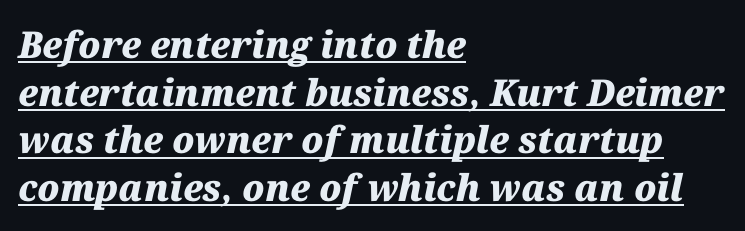
Think of a printed novel: that variable character pitch is what you see here. Casual observation: everything's shoved over to the left. Glance below the letters and you will spot a drawn line. The line-height multiplier appears to be the usual default.
